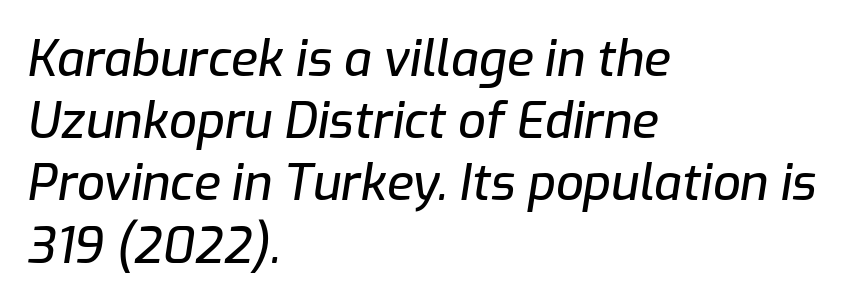
The image shows 49 px text type, italic (leaning right); set left-aligned, normal line spacing (1.27x), normal letter spacing, not underlined; low stroke contrast and a medium x-height.
